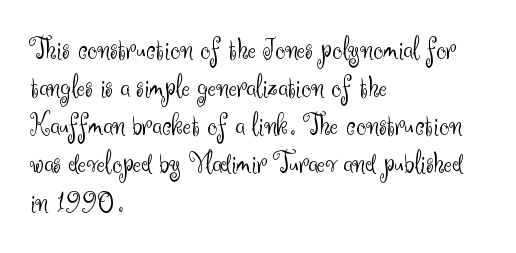
{"serif": "no", "italic": "no", "bold": "no", "weight": "light", "width": "normal", "stroke_contrast": "medium", "x_height": "small", "monospaced": "no", "underline": "no", "align": "left", "line_spacing_ratio": 1.23, "letter_spacing": "normal", "letter_spacing_em": 0.0, "glyph_px": 31}
